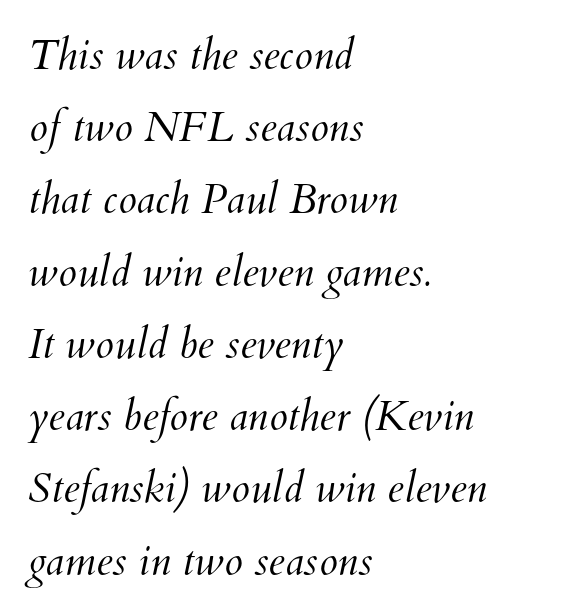
The string is rendered with underlining switched off. These lines are set flush left with a ragged right edge. Vertical stems look standard width or narrower in stroke. The passage shown has conventional tracking throughout.
